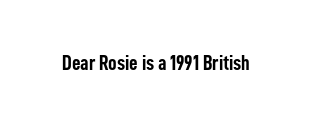
The image shows 21 px bold type, upright; set normal letter spacing, not underlined.
